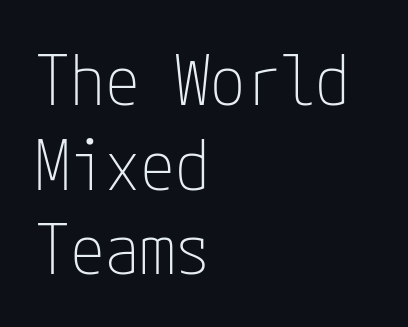
The image shows 70 px thin, condensed sans-serif type, upright; set left-aligned, line spacing 1.21x, normal letter spacing, not underlined; low stroke contrast and a medium x-height.
